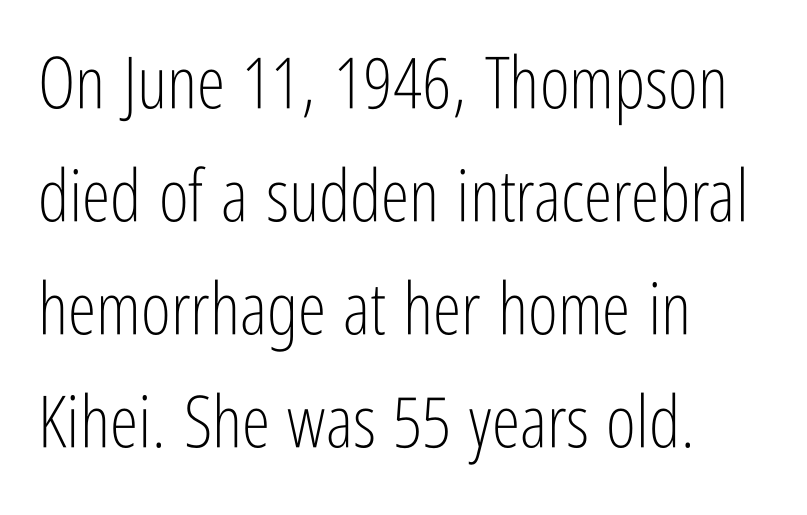
If you drew a line through each stem, it would be perfectly vertical. Bare-footed words on every line. All the whitespace from short lines collects on the right. A light-to-regular cut is what we see here.
